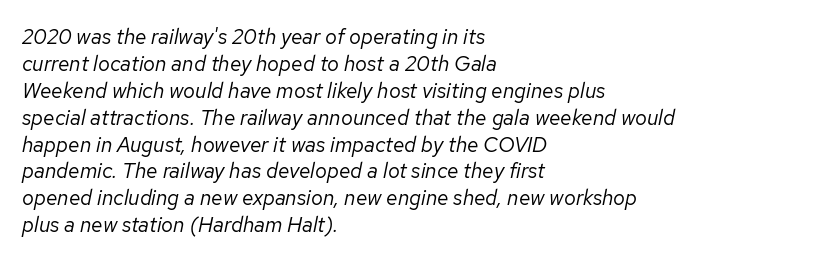
An italicized treatment has been applied to the whole sample. The space between consecutive lines is moderate. Check the space under the baseline: it is left empty. In terms of letterspacing, this is plain default setting. Weight: in the light-to-regular range.
